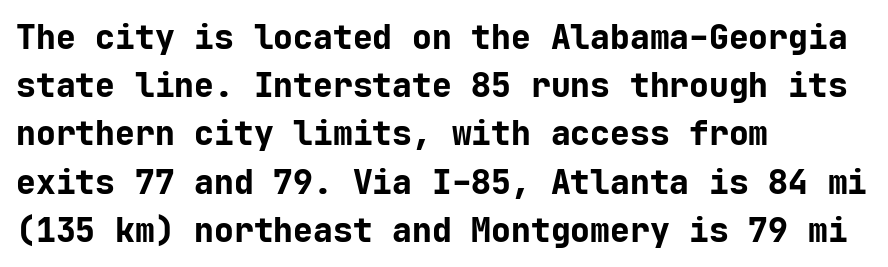
The rendering shows plain stroke endings on the letterforms — a sans-serif design. The paragraph has a hard left edge and a soft right edge. The face used here is rendered with its standard letterfit. Notice how thick the strokes are: this is what a full bold looks like. Compared with typical paragraphs, the rows here are spaced about the same. Italic: no, the glyphs are upright roman.
